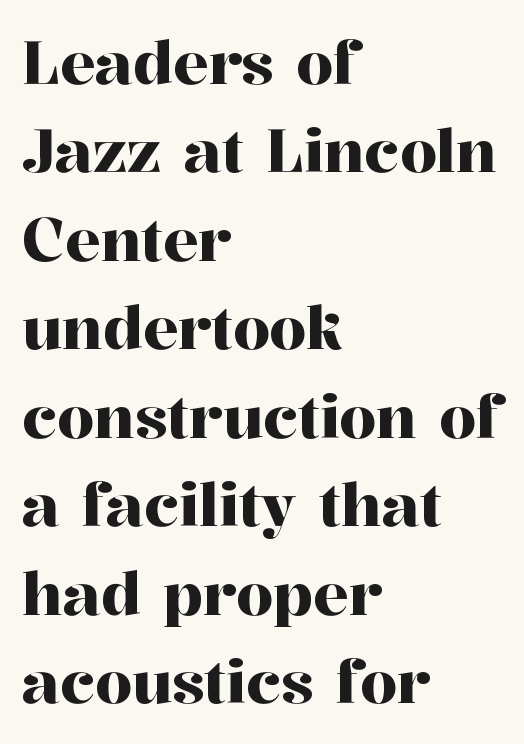
{"serif": "yes", "italic": "no", "width": "normal", "stroke_contrast": "high", "x_height": "medium", "monospaced": "no", "underline": "no", "align": "left", "line_spacing": "normal", "line_spacing_ratio": 1.5, "letter_spacing": "normal", "letter_spacing_em": 0.0, "glyph_px": 59}
